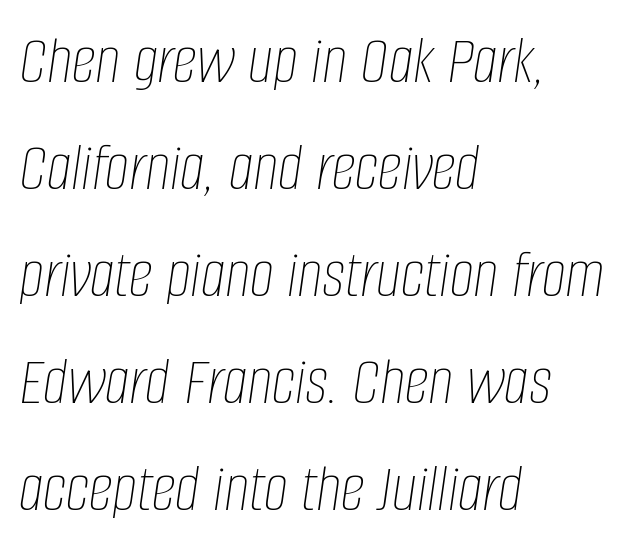
{"italic": "yes", "lean": "right", "slant_degrees": 8, "bold": "no", "weight": "thin", "width": "condensed", "stroke_contrast": "low", "x_height": "large", "monospaced": "no", "underline": "no", "align": "left", "line_spacing": "normal", "line_spacing_ratio": 1.55, "letter_spacing": "normal", "letter_spacing_em": 0.0, "glyph_px": 69}
